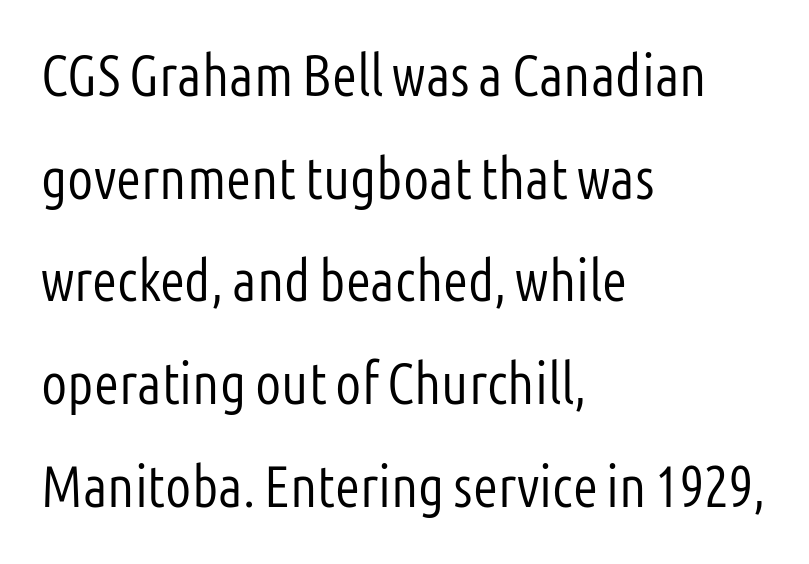
Q: Is the text bold? A: No.
Q: Is the text italic (slanted)? A: No, it is upright.
Q: Is the typeface a serif or a sans-serif typeface? A: Sans-serif.
Q: Is the text underlined? A: No.
Q: How is the paragraph aligned? A: Left-aligned.
Q: Is the spacing between letters normal or unusually wide? A: Normal.
Q: Width (condensed, normal, or wide)? A: Condensed.
Q: Stroke contrast? A: Low.
Q: x-height? A: Medium.
Q: Monospaced? A: No.
